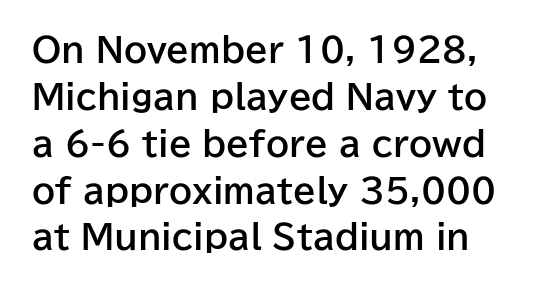
Font category for this specimen: sans-serif. Has an underline been added? It has not. What weight is shown? A full bold with thick strokes. This sample uses plain, unmodified letter spacing. This is the regular roman posture of the typeface.
